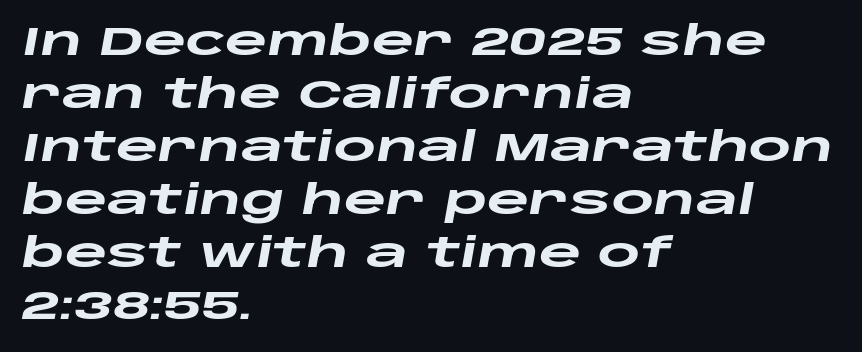
Q: Is the text bold? A: Yes.
Q: Is the text italic (slanted)? A: Yes, it leans right by about 10 degrees.
Q: Is the text underlined? A: No.
Q: How is the paragraph aligned? A: Left-aligned.
Q: Is the spacing between letters normal or unusually wide? A: Normal.
Q: Is the spacing between lines tight, normal or loose? A: Normal.
Q: Width (condensed, normal, or wide)? A: Wide.
Q: Stroke contrast? A: Low.
Q: x-height? A: Large.
Q: Monospaced? A: No.
